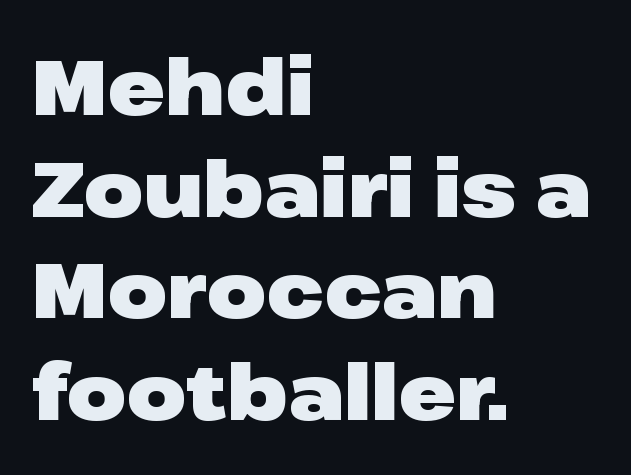
The image shows 77 px heavy, wide sans-serif type, upright; set left-aligned, normal line spacing (1.32x), normal letter spacing, not underlined; low stroke contrast and a medium x-height.
